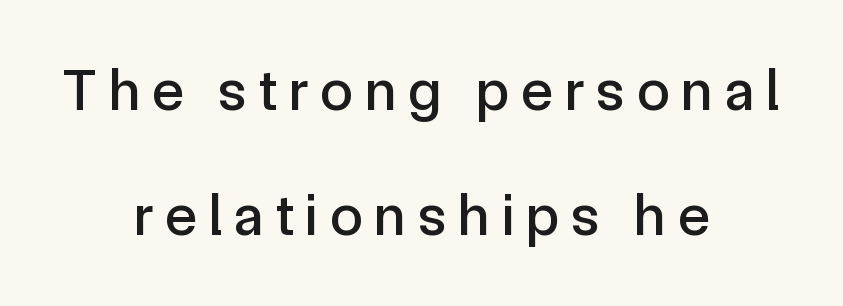
Q: Is the text italic (slanted)? A: No, it is upright.
Q: Is the typeface a serif or a sans-serif typeface? A: Sans-serif.
Q: Is the text underlined? A: No.
Q: How is the paragraph aligned? A: Centered.
Q: Is the spacing between letters normal or unusually wide? A: Unusually wide.
Q: Is the spacing between lines tight, normal or loose? A: Loose.
Q: Width (condensed, normal, or wide)? A: Normal.
Q: x-height? A: Medium.
Q: Monospaced? A: No.
